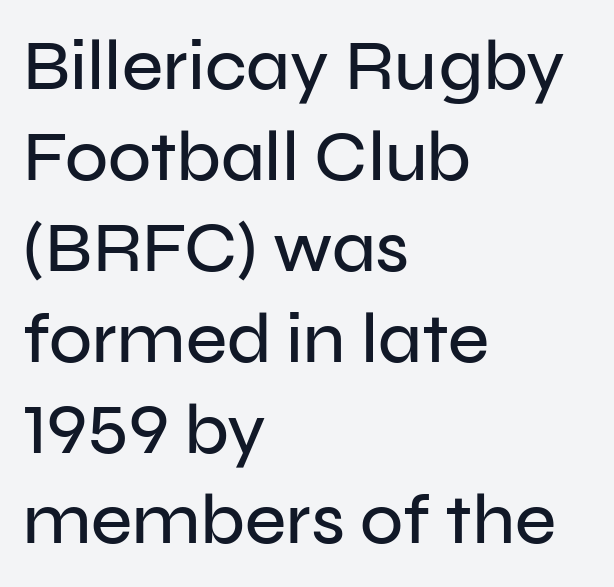
{"serif": "no", "italic": "no", "width": "normal", "stroke_contrast": "low", "x_height": "medium", "monospaced": "no", "underline": "no", "align": "left", "line_spacing": "normal", "line_spacing_ratio": 1.28, "letter_spacing": "normal", "letter_spacing_em": 0.0, "glyph_px": 71}
